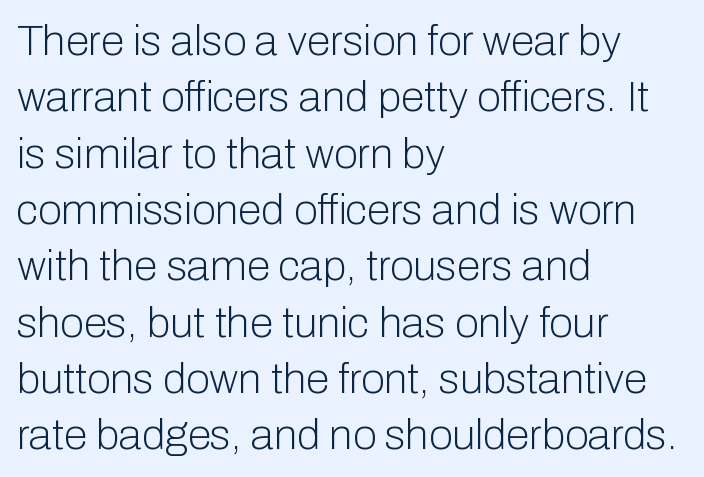
{"serif": "no", "italic": "no", "bold": "no", "weight": "light", "width": "normal", "stroke_contrast": "low", "x_height": "medium", "monospaced": "no", "underline": "no", "align": "left", "line_spacing": "normal", "line_spacing_ratio": 1.31, "letter_spacing": "normal", "letter_spacing_em": 0.0, "glyph_px": 43}
